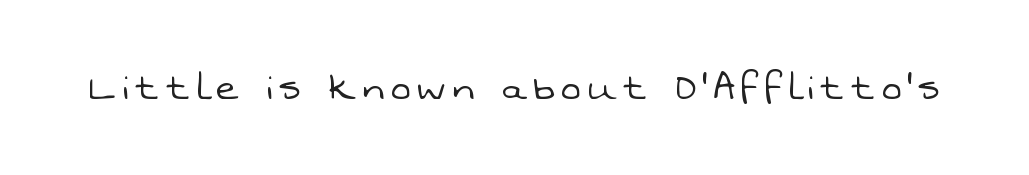
The image shows 48 px light sans-serif type; set not underlined; low stroke contrast and a medium x-height.
